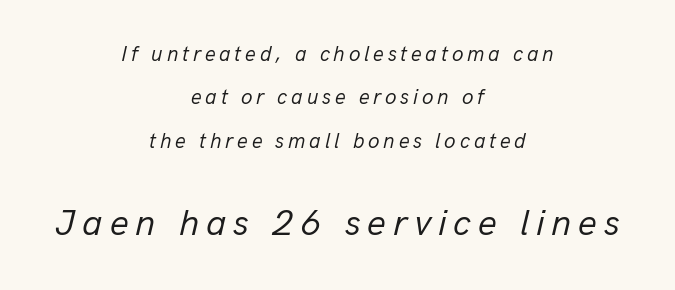
The image shows 37 px regular-weight type, italic (leaning right); set centered, loose line spacing (2.06x), not underlined; the second (bottom) block is 1.76x larger; low stroke contrast and a medium x-height.
